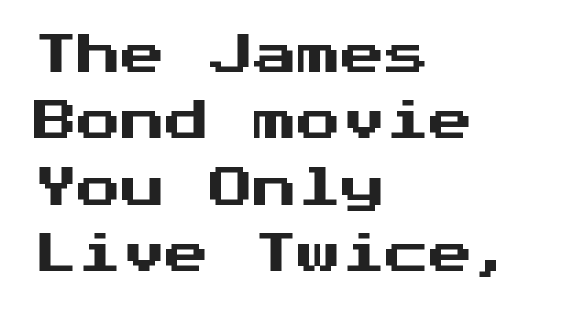
{"serif": "no", "italic": "no", "width": "normal", "stroke_contrast": "medium", "x_height": "medium", "underline": "no", "align": "left", "line_spacing": "normal", "line_spacing_ratio": 1.51, "letter_spacing": "normal", "letter_spacing_em": 0.0, "glyph_px": 44}
